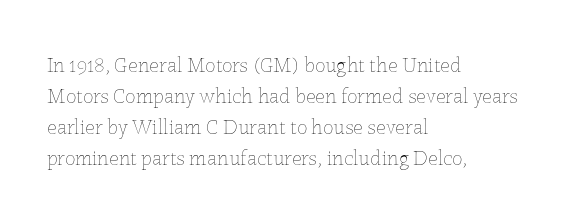
The image shows 21 px text type, upright; set left-aligned, normal line spacing (1.47x), normal letter spacing, not underlined.
